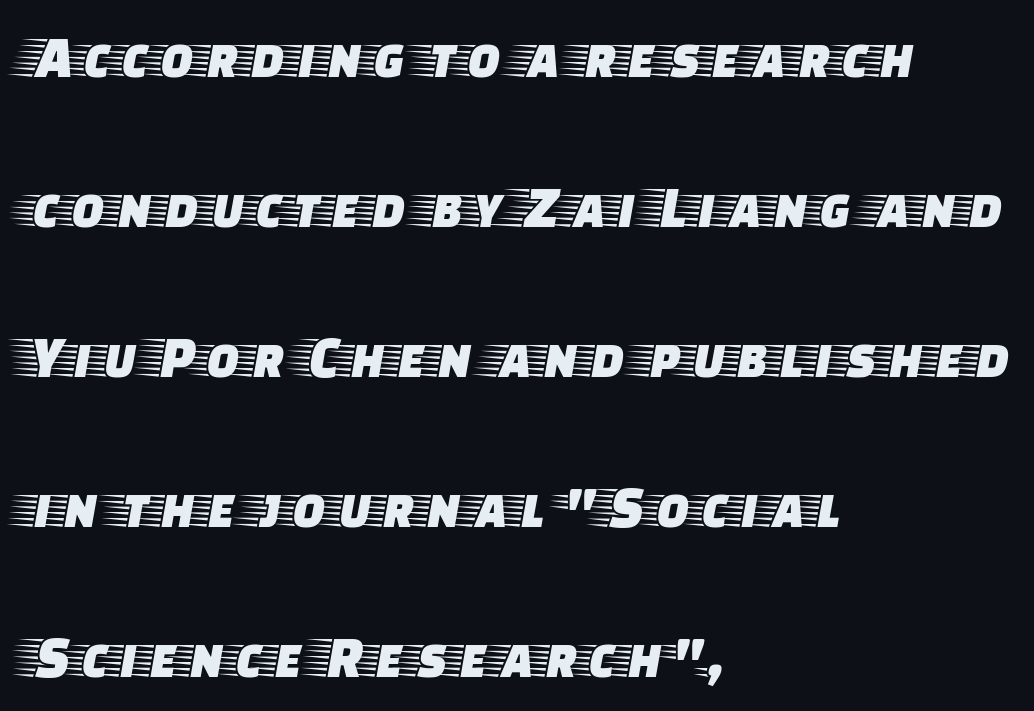
{"serif": "yes", "width": "wide", "stroke_contrast": "low", "x_height": "large", "monospaced": "no", "underline": "no", "align": "left", "line_spacing": "loose", "line_spacing_ratio": 2.46, "letter_spacing": "normal", "letter_spacing_em": 0.0, "glyph_px": 61}
